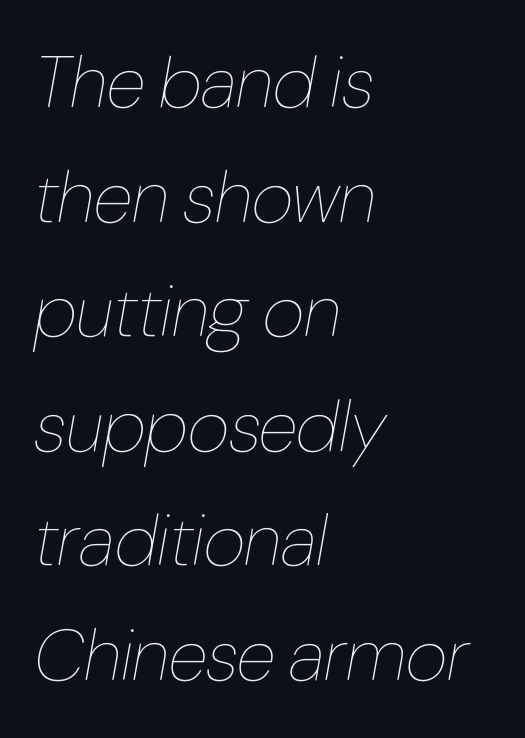
{"italic": "yes", "lean": "right", "slant_degrees": 10, "bold": "no", "weight": "thin", "width": "condensed", "stroke_contrast": "low", "x_height": "medium", "monospaced": "no", "underline": "no", "align": "left", "line_spacing": "normal", "line_spacing_ratio": 1.57, "letter_spacing": "normal", "letter_spacing_em": 0.0, "glyph_px": 73}
